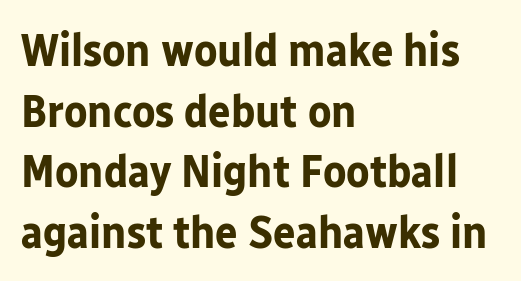
Q: Is the text bold? A: Yes.
Q: Is the text italic (slanted)? A: No, it is upright.
Q: Is the typeface a serif or a sans-serif typeface? A: Sans-serif.
Q: Is the text underlined? A: No.
Q: How is the paragraph aligned? A: Left-aligned.
Q: Is the spacing between letters normal or unusually wide? A: Normal.
Q: Is the spacing between lines tight, normal or loose? A: Normal.
Q: Width (condensed, normal, or wide)? A: Normal.
Q: Stroke contrast? A: Low.
Q: x-height? A: Medium.
Q: Monospaced? A: No.
